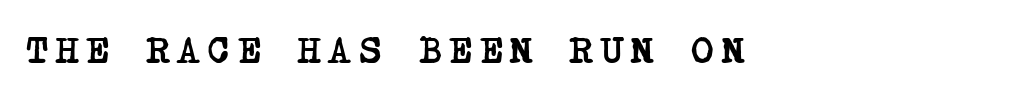
The image shows 38 px semibold, condensed serif type; set left-aligned, unusually wide letter spacing (+0.21 em), not underlined; low stroke contrast and a large x-height.
